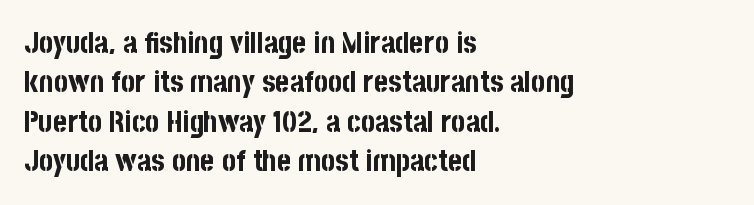
Q: Is the text bold? A: Yes.
Q: Is the text italic (slanted)? A: No, it is upright.
Q: Is the typeface a serif or a sans-serif typeface? A: Sans-serif.
Q: Is the text underlined? A: No.
Q: How is the paragraph aligned? A: Left-aligned.
Q: Is the spacing between letters normal or unusually wide? A: Normal.
Q: Is the spacing between lines tight, normal or loose? A: Normal.
Q: Width (condensed, normal, or wide)? A: Condensed.
Q: Stroke contrast? A: Low.
Q: x-height? A: Large.
Q: Monospaced? A: No.
